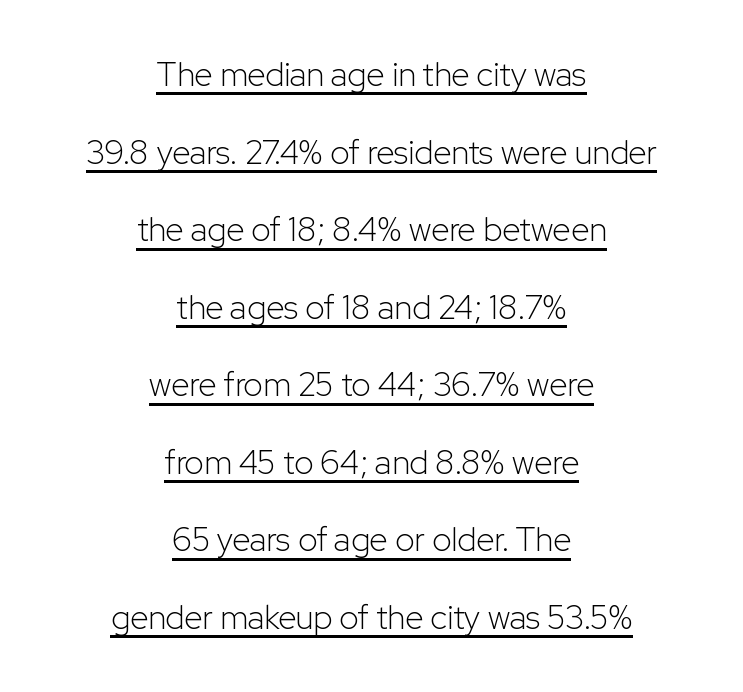
{"serif": "no", "italic": "no", "bold": "no", "weight": "light", "width": "normal", "stroke_contrast": "low", "x_height": "medium", "monospaced": "no", "underline": "yes", "align": "center", "line_spacing": "loose", "line_spacing_ratio": 2.35, "letter_spacing": "normal", "letter_spacing_em": 0.0, "glyph_px": 33}
